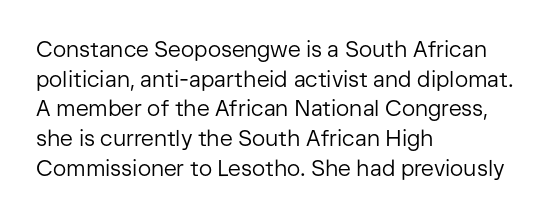
The image shows 22 px text type, upright; set left-aligned, normal line spacing (1.35x), normal letter spacing, not underlined.
